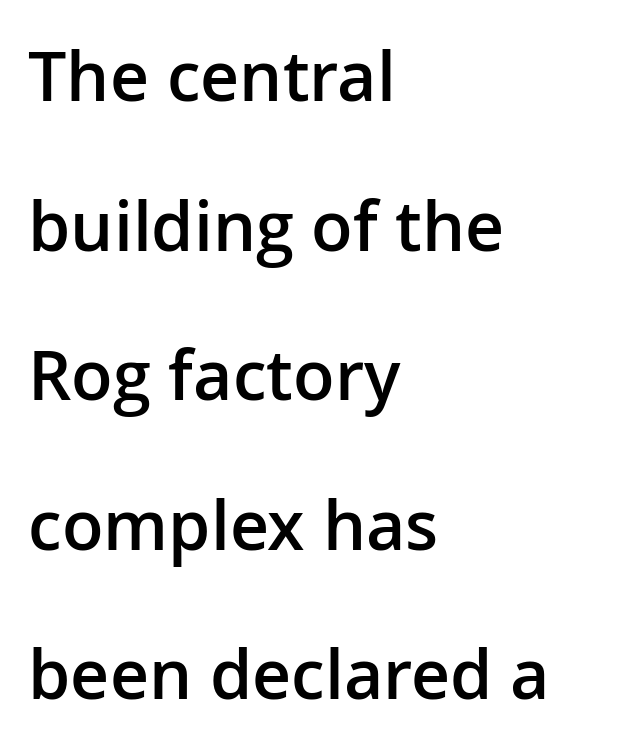
The image shows 68 px semibold sans-serif type, upright; set left-aligned, loose line spacing (2.2x), normal letter spacing, not underlined; low stroke contrast and a medium x-height.
